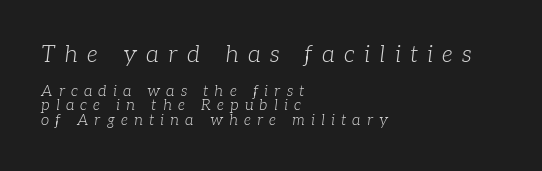
Q: Is the text bold? A: No.
Q: Is the text italic (slanted)? A: Yes, it leans right by about 7 degrees.
Q: Is the text underlined? A: No.
Q: How is the paragraph aligned? A: Left-aligned.
Q: Is the spacing between letters normal or unusually wide? A: Unusually wide.
Q: Is the spacing between lines tight, normal or loose? A: Tight.
Q: Which block of text is set in a larger size, the first (top) or the second (bottom)? A: The first (top) one.
